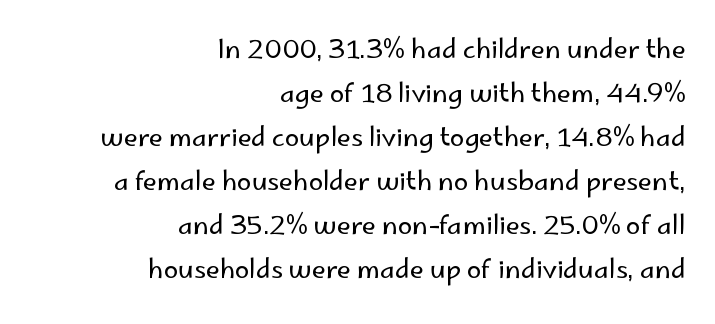
Check under the words: just untouched page. The letters stand upright; this is a roman face. Each line ends at the same right margin while the left side varies. The typesetting does not lean heavy: it is not bold.
